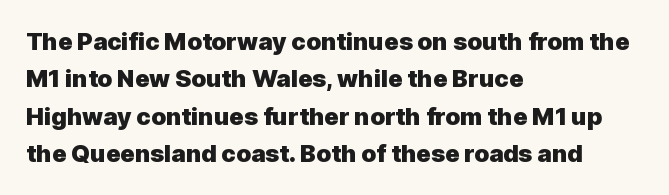
Q: Is the text bold? A: Yes.
Q: Is the text italic (slanted)? A: No, it is upright.
Q: Is the text underlined? A: No.
Q: How is the paragraph aligned? A: Left-aligned.
Q: Is the spacing between letters normal or unusually wide? A: Normal.
Q: Is the spacing between lines tight, normal or loose? A: Normal.
